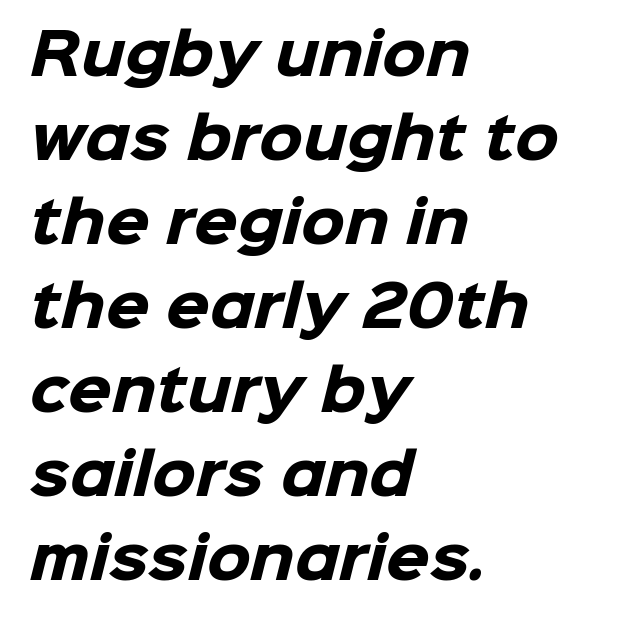
{"serif": "no", "bold": "yes", "weight": "heavy", "width": "normal", "stroke_contrast": "low", "x_height": "medium", "monospaced": "no", "underline": "no", "align": "left", "line_spacing": "normal", "line_spacing_ratio": 1.5, "letter_spacing": "normal", "letter_spacing_em": 0.0, "glyph_px": 56}
